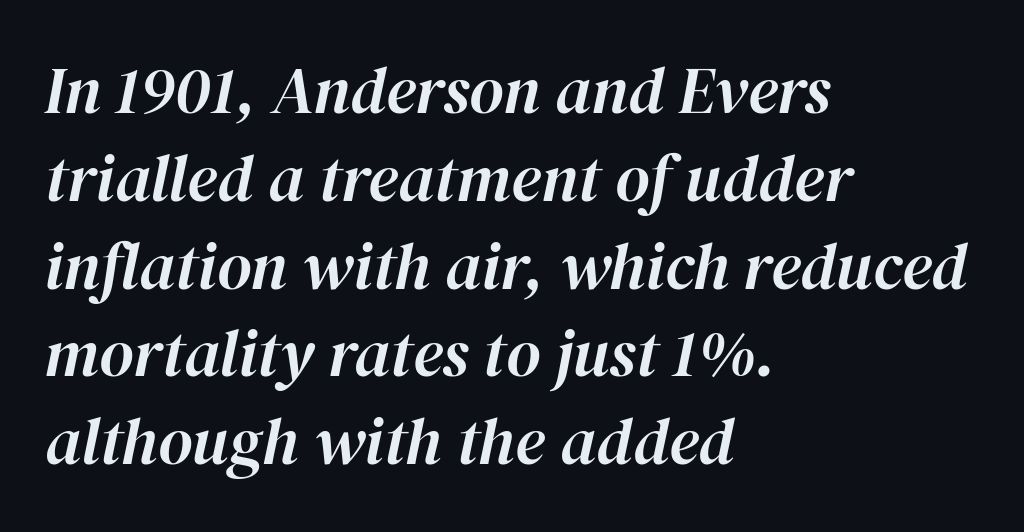
Summary of vertical rhythm: regular, with standard interline spacing. Is the block centered? No — it sits flush against the left margin. Note the varied advance widths — an 'i' is clearly narrower than an 'm'. The whole block is typeset with a tilt. Check the space under the baseline: it is left empty. Glyph-to-glyph distance matches everyday printed text.
